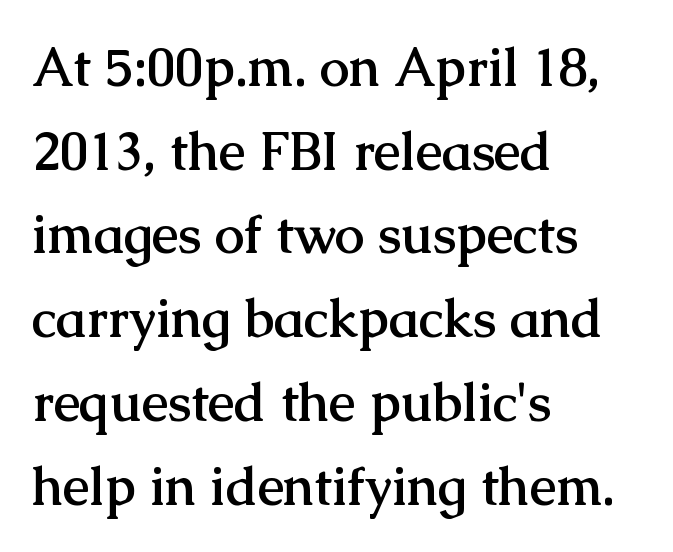
{"serif": "yes", "italic": "no", "bold": "yes", "weight": "semibold", "width": "normal", "stroke_contrast": "medium", "x_height": "medium", "monospaced": "no", "underline": "no", "align": "left", "line_spacing": "normal", "line_spacing_ratio": 1.58, "letter_spacing": "normal", "letter_spacing_em": 0.0, "glyph_px": 53}
